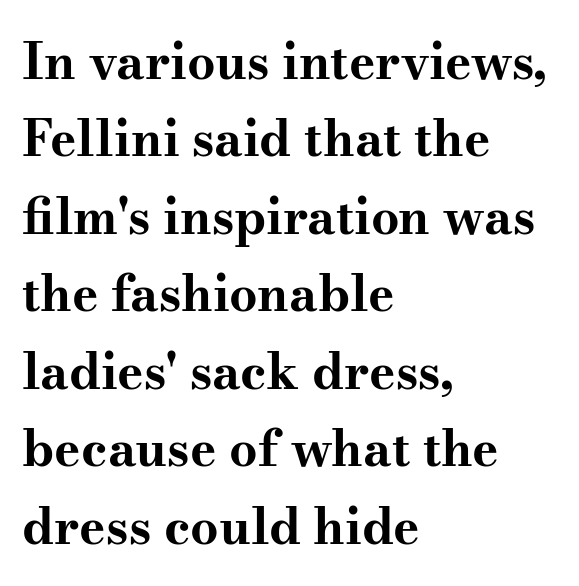
{"serif": "yes", "italic": "no", "bold": "yes", "weight": "bold", "width": "wide", "stroke_contrast": "medium", "x_height": "small", "monospaced": "no", "underline": "no", "align": "left", "line_spacing": "normal", "line_spacing_ratio": 1.55, "letter_spacing": "normal", "letter_spacing_em": 0.0, "glyph_px": 50}
